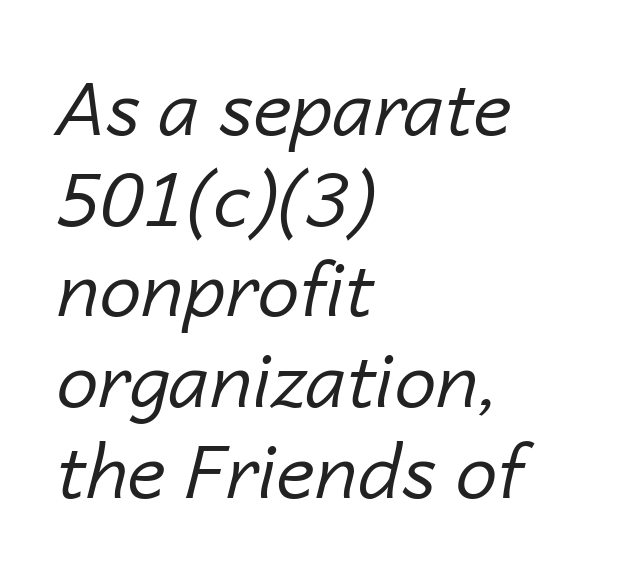
The image shows 75 px regular-weight type, italic (leaning right); set left-aligned, line spacing 1.21x, normal letter spacing, not underlined; low stroke contrast and a medium x-height.
